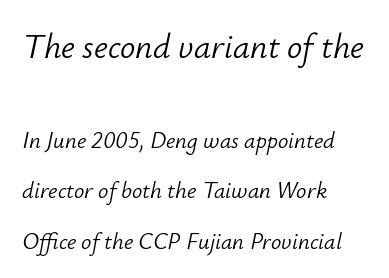
{"italic": "yes", "lean": "right", "slant_degrees": 12, "bold": "no", "weight": "light", "width": "normal", "stroke_contrast": "low", "x_height": "small", "monospaced": "no", "underline": "no", "align": "left", "line_spacing": "loose", "line_spacing_ratio": 2.18, "letter_spacing": "normal", "letter_spacing_em": 0.0, "larger_block": "first", "size_ratio": 1.48, "glyph_px": 34}
